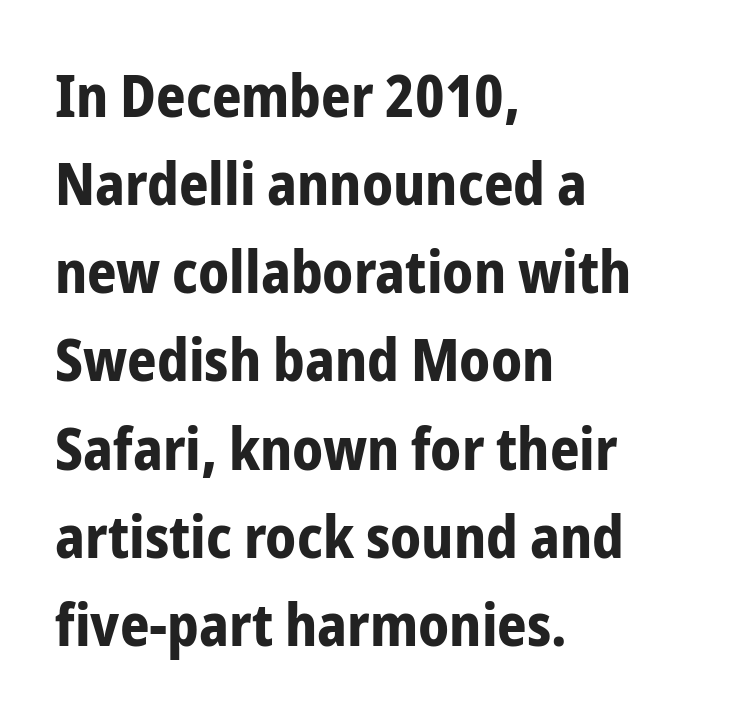
Q: Is the text bold? A: Yes.
Q: Is the text italic (slanted)? A: No, it is upright.
Q: Is the typeface a serif or a sans-serif typeface? A: Sans-serif.
Q: Is the text underlined? A: No.
Q: How is the paragraph aligned? A: Left-aligned.
Q: Is the spacing between letters normal or unusually wide? A: Normal.
Q: Is the spacing between lines tight, normal or loose? A: Normal.
Q: Width (condensed, normal, or wide)? A: Condensed.
Q: Stroke contrast? A: Low.
Q: x-height? A: Medium.
Q: Monospaced? A: No.
